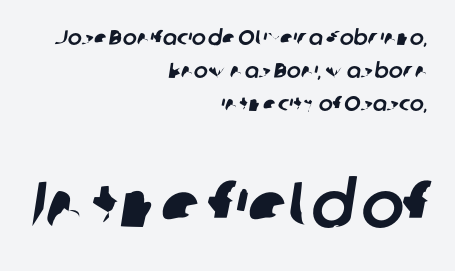
Q: Is the typeface a serif or a sans-serif typeface? A: Sans-serif.
Q: Is the text underlined? A: No.
Q: How is the paragraph aligned? A: Right-aligned.
Q: Is the spacing between letters normal or unusually wide? A: Normal.
Q: Is the spacing between lines tight, normal or loose? A: Normal.
Q: Which block of text is set in a larger size, the first (top) or the second (bottom)? A: The second (bottom) one.
Q: Width (condensed, normal, or wide)? A: Normal.
Q: Stroke contrast? A: Low.
Q: x-height? A: Medium.
Q: Monospaced? A: No.
